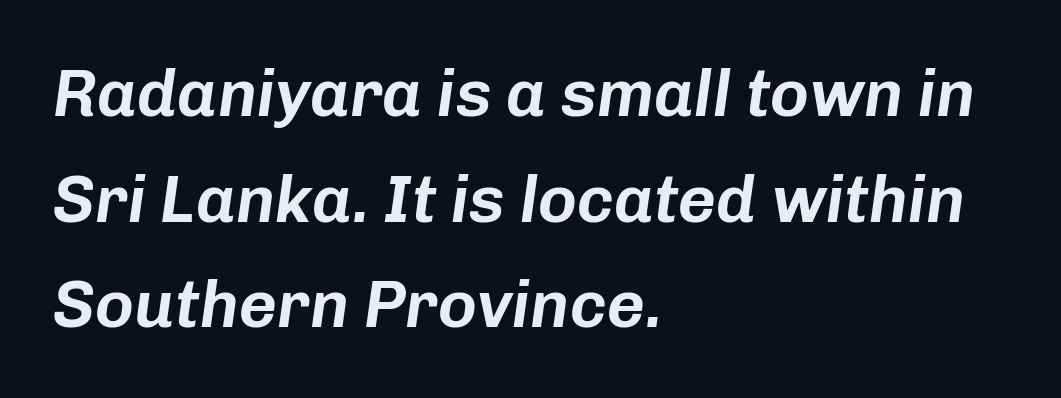
The image shows 66 px text type, italic (leaning right); set left-aligned, normal line spacing (1.6x), normal letter spacing, not underlined; low stroke contrast and a medium x-height.
